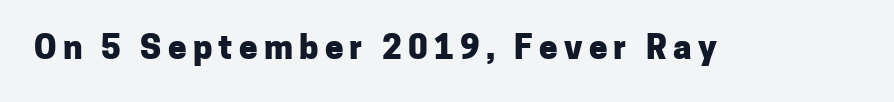
The image shows 33 px heavy sans-serif type, upright; set not underlined; low stroke contrast and a medium x-height.
